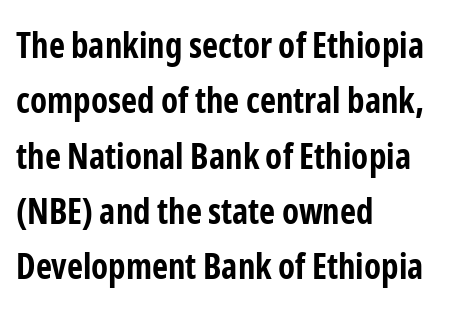
{"serif": "no", "italic": "no", "bold": "yes", "weight": "bold", "width": "condensed", "stroke_contrast": "low", "x_height": "medium", "monospaced": "no", "underline": "no", "align": "left", "line_spacing": "normal", "line_spacing_ratio": 1.58, "letter_spacing": "normal", "letter_spacing_em": 0.0, "glyph_px": 35}
